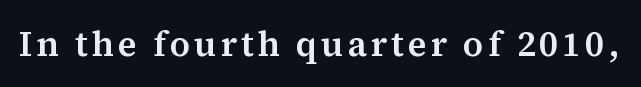
The image shows 35 px serif type, upright; set not underlined; medium stroke contrast and a medium x-height.
